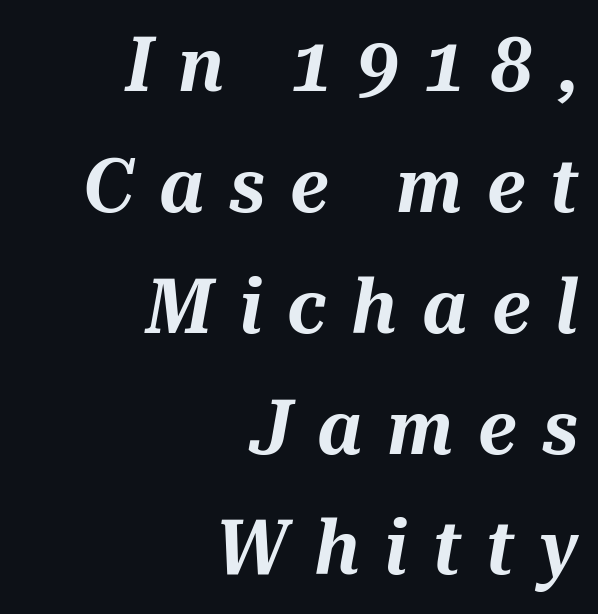
The baseline area is clear. Does the leading feel generous? No, just average. Note the varied advance widths — an 'i' is clearly narrower than an 'm'. The lettering tilts uniformly, giving the passage an italic look. The tracking reads as deliberately expanded to a designer's eye. These lines stack with their right ends in a neat column.
